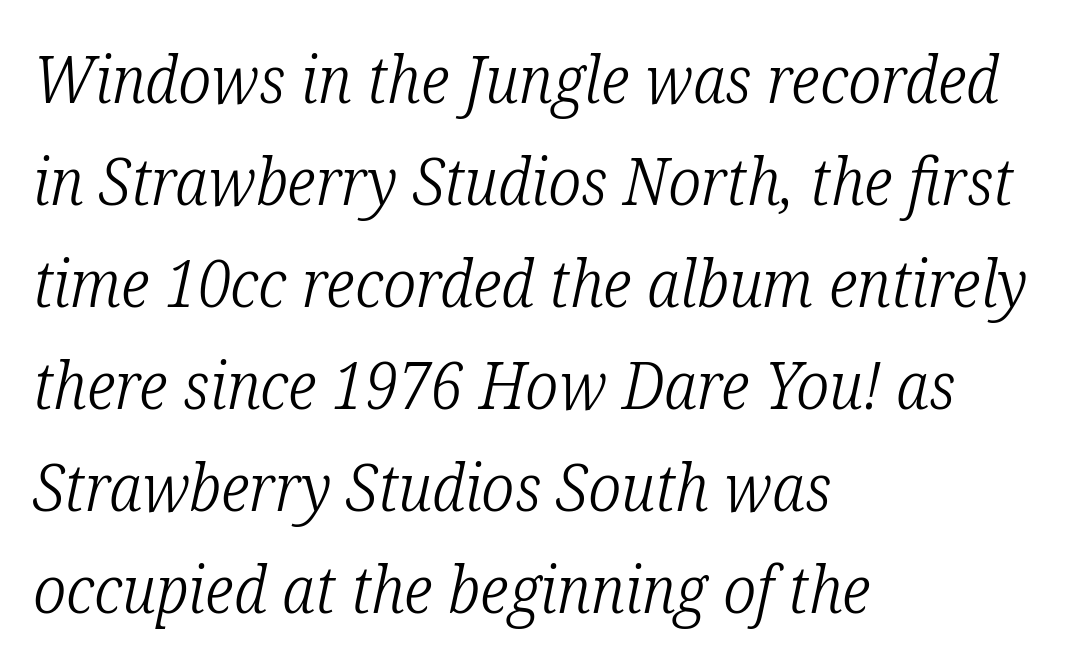
{"serif": "yes", "italic": "yes", "lean": "right", "slant_degrees": 12, "bold": "no", "weight": "light", "width": "condensed", "stroke_contrast": "low", "x_height": "medium", "monospaced": "no", "underline": "no", "align": "left", "line_spacing": "normal", "line_spacing_ratio": 1.57, "letter_spacing": "normal", "letter_spacing_em": 0.0, "glyph_px": 65}
